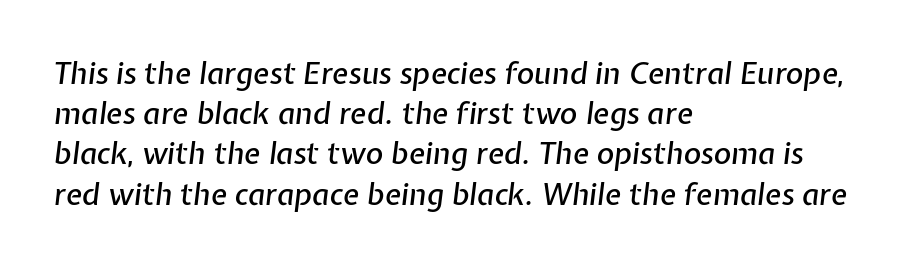
Q: Is the text italic (slanted)? A: Yes, it leans right by about 7 degrees.
Q: Is the text underlined? A: No.
Q: How is the paragraph aligned? A: Left-aligned.
Q: Is the spacing between letters normal or unusually wide? A: Normal.
Q: Is the spacing between lines tight, normal or loose? A: Normal.
Q: Width (condensed, normal, or wide)? A: Normal.
Q: Stroke contrast? A: Low.
Q: x-height? A: Medium.
Q: Monospaced? A: No.
